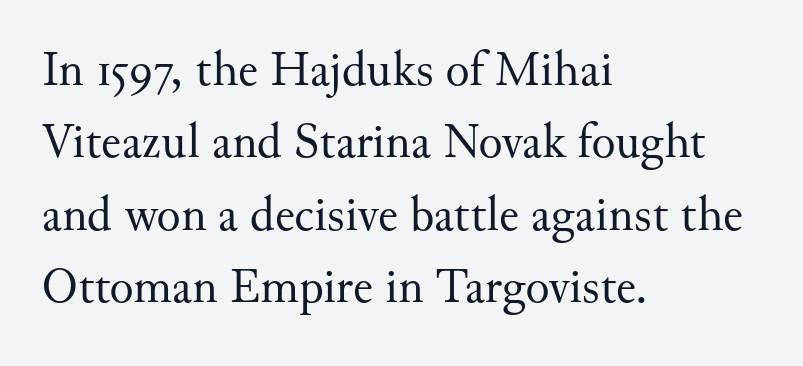
Each letter keeps its own natural width here, so spacing adapts to shape. Each new line begins a customary step beneath the previous one. Nobody drew a line under any word here. Letters have the restrained weight of plain body copy at most.
